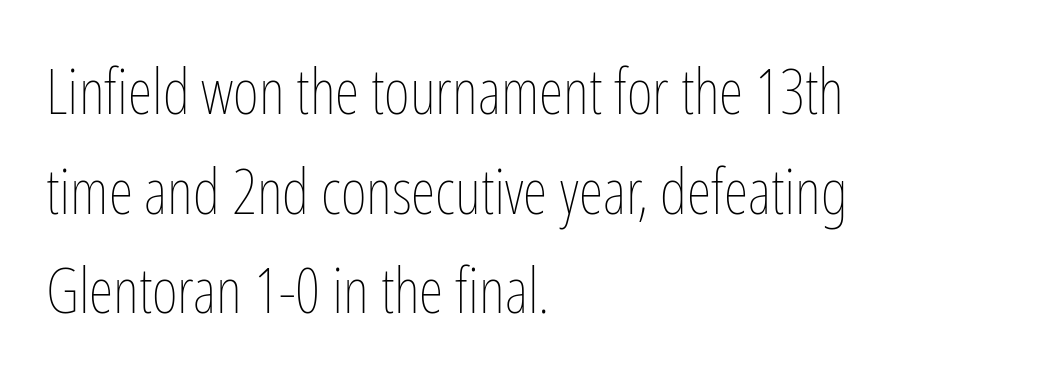
The image shows 63 px thin, condensed type, upright; set left-aligned, normal line spacing (1.58x), normal letter spacing, not underlined; low stroke contrast and a medium x-height.
